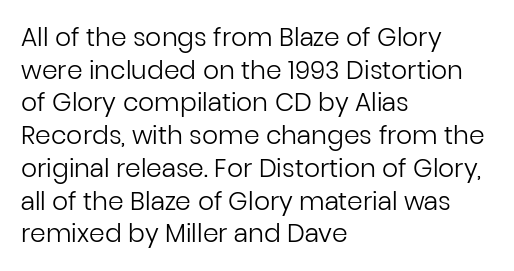
What's the leading like? Ordinary, nothing unusual. The passage shown has conventional tracking throughout. The typography opts for an upright posture over an oblique one. The passage is arranged the way most books set body copy — flush left.
